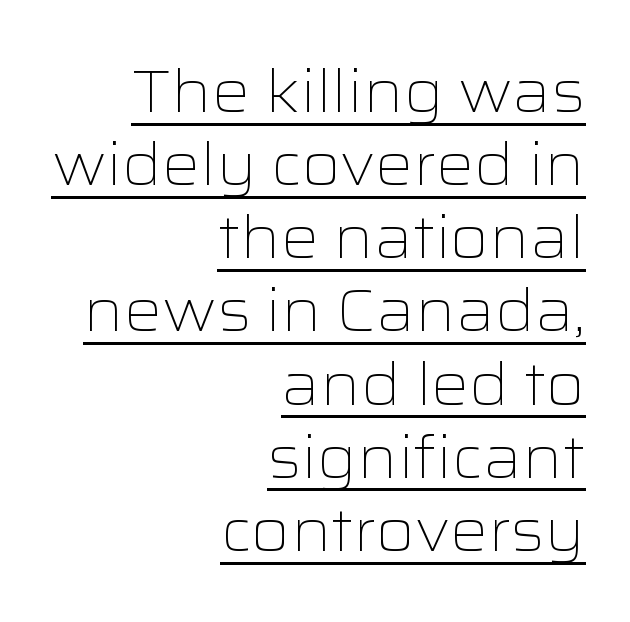
The rendered words wear a rule along their underside. Note the varied advance widths — an 'i' is clearly narrower than an 'm'. Each letter's strokes conclude bluntly, with no projecting serifs. A flush-right, rag-left setting is used for this passage.
